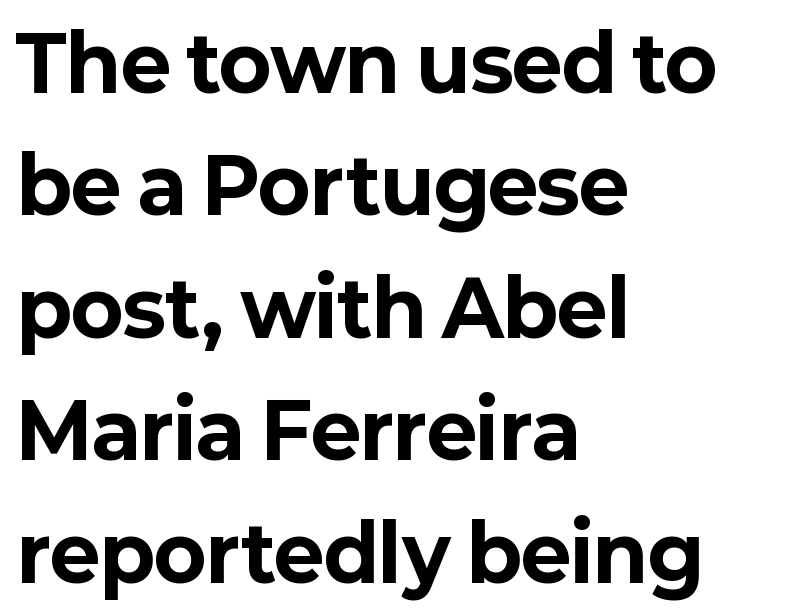
Does the type have serifs? No, each stem ends abruptly. Unmarked baselines from the first word to the last. As a designer I'd log this as weight 700, bold. Here the designer chose a conventional face with non-uniform glyph widths. Summary of vertical rhythm: regular, with standard interline spacing.
